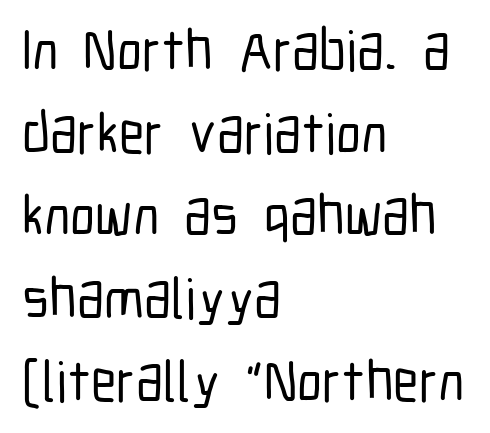
Q: Is the text italic (slanted)? A: No, it is upright.
Q: Is the typeface a serif or a sans-serif typeface? A: Sans-serif.
Q: Is the text underlined? A: No.
Q: How is the paragraph aligned? A: Left-aligned.
Q: Is the spacing between letters normal or unusually wide? A: Normal.
Q: Is the spacing between lines tight, normal or loose? A: Normal.
Q: Width (condensed, normal, or wide)? A: Condensed.
Q: Stroke contrast? A: Low.
Q: x-height? A: Medium.
Q: Monospaced? A: No.
